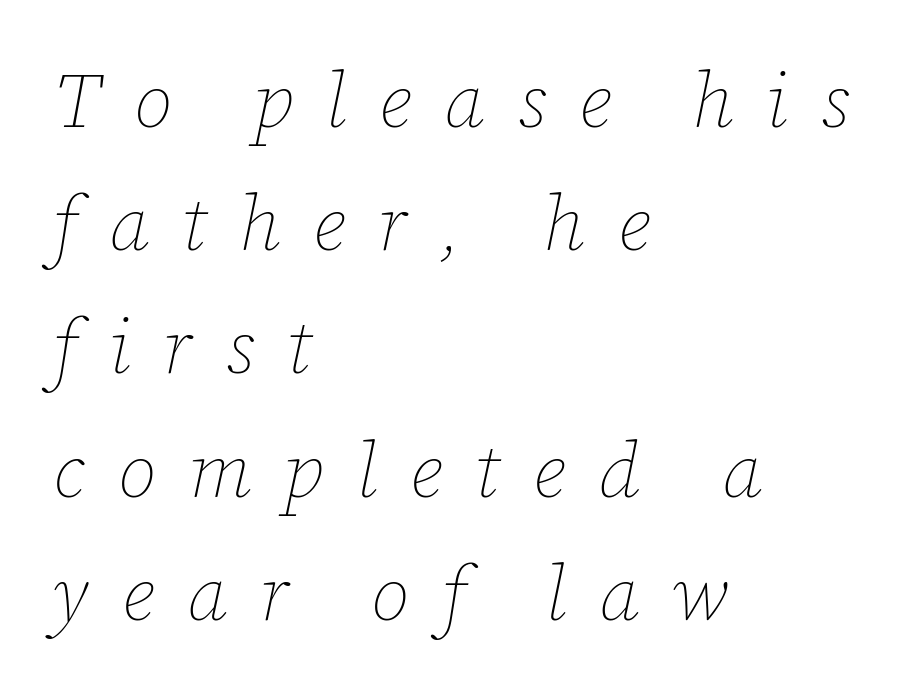
This rendering uses left alignment, leaving the right contour irregular. Between one letter and the next there's a generous, obvious gap. Rule under the text: the space is simply empty. The characters are drawn with everyday or finer stroke widths. Here the designer chose a conventional face with non-uniform glyph widths.
